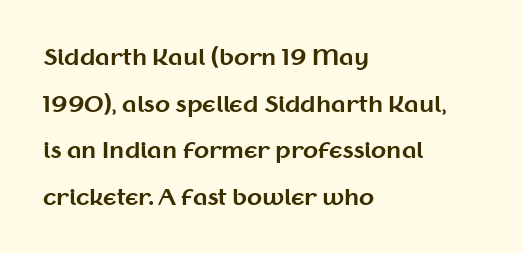
{"italic": "no", "bold": "yes", "underline": "no", "align": "left", "line_spacing": "loose", "line_spacing_ratio": 2.12, "letter_spacing": "normal", "letter_spacing_em": 0.0, "glyph_px": 22}
